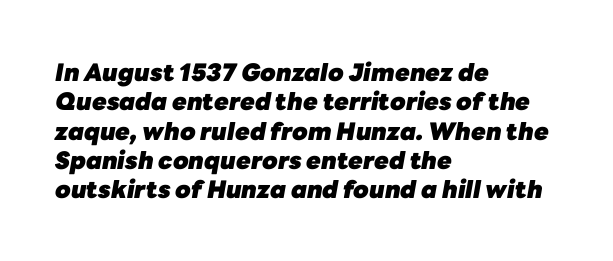
Slanted lettering throughout. Does extra space separate the letters? No, they use regular spacing. Is the block centered? No — it sits flush against the left margin. Nobody drew a line under any word here. Does the weight exceed regular? Yes, all the way to bold.
